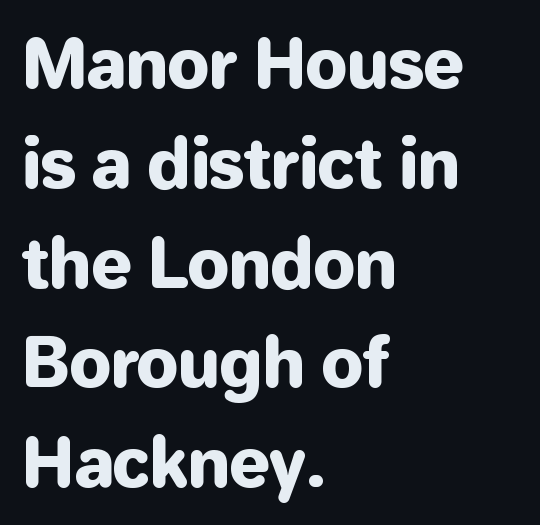
Q: Is the text italic (slanted)? A: No, it is upright.
Q: Is the typeface a serif or a sans-serif typeface? A: Sans-serif.
Q: Is the text underlined? A: No.
Q: How is the paragraph aligned? A: Left-aligned.
Q: Is the spacing between letters normal or unusually wide? A: Normal.
Q: Is the spacing between lines tight, normal or loose? A: Normal.
Q: Width (condensed, normal, or wide)? A: Normal.
Q: Stroke contrast? A: Low.
Q: x-height? A: Medium.
Q: Monospaced? A: No.
